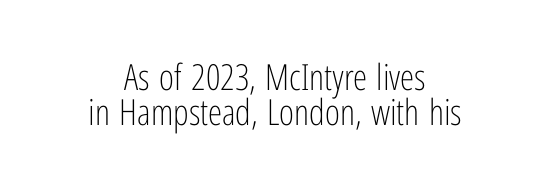
Q: Is the text bold? A: No.
Q: Is the text italic (slanted)? A: No, it is upright.
Q: Is the typeface a serif or a sans-serif typeface? A: Sans-serif.
Q: Is the text underlined? A: No.
Q: How is the paragraph aligned? A: Centered.
Q: Is the spacing between letters normal or unusually wide? A: Normal.
Q: Is the spacing between lines tight, normal or loose? A: Tight.
Q: Width (condensed, normal, or wide)? A: Condensed.
Q: Stroke contrast? A: Low.
Q: x-height? A: Medium.
Q: Monospaced? A: No.
